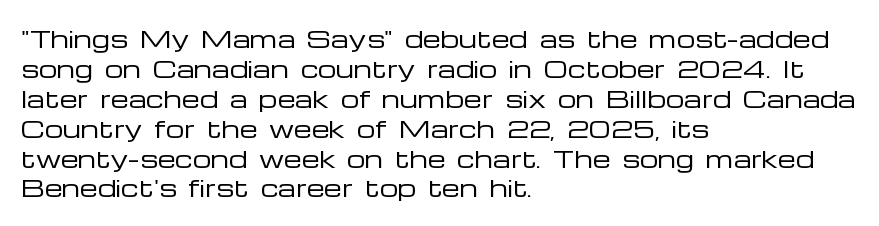
Q: Is the text bold? A: No.
Q: Is the text italic (slanted)? A: No, it is upright.
Q: Is the text underlined? A: No.
Q: How is the paragraph aligned? A: Left-aligned.
Q: Is the spacing between letters normal or unusually wide? A: Normal.
Q: Is the spacing between lines tight, normal or loose? A: Normal.
